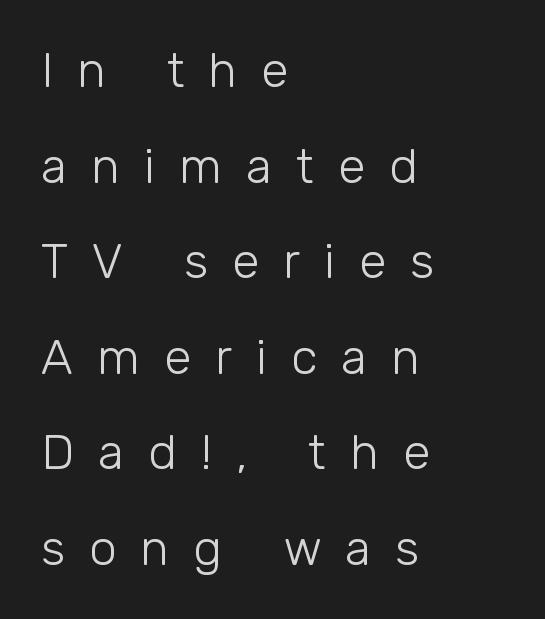
The image shows 49 px light sans-serif type, upright; set left-aligned, loose line spacing (1.95x), unusually wide letter spacing (+0.49 em), not underlined; low stroke contrast and a medium x-height.
